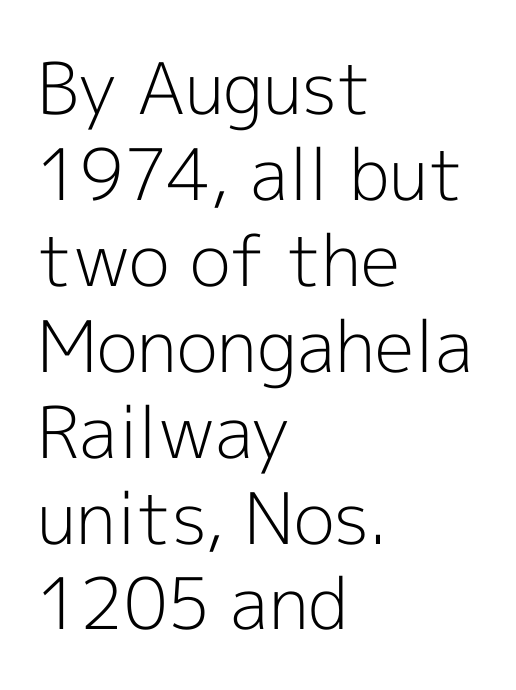
The lettering holds an erect, upright posture throughout. Reading down the block, your eye returns to a fixed left position each line. Do the characters align in a grid? No, the font is proportional. Nobody drew a line under any word here. The glyphs in this specimen are sans serif.
